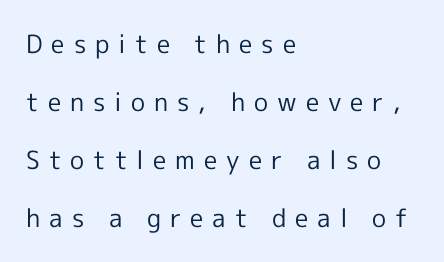
{"italic": "no", "bold": "no", "underline": "no", "align": "left", "line_spacing": "loose", "line_spacing_ratio": 2.32, "letter_spacing": "wide", "letter_spacing_em": 0.36, "glyph_px": 25}
